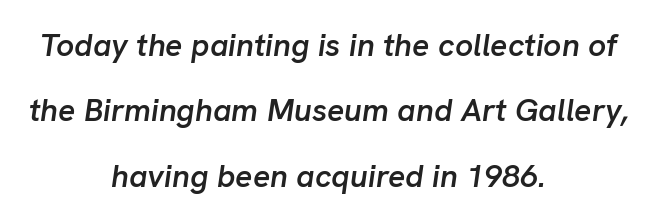
{"italic": "yes", "lean": "right", "slant_degrees": 8, "bold": "semi", "weight": "semibold", "width": "normal", "stroke_contrast": "low", "x_height": "medium", "monospaced": "no", "underline": "no", "align": "center", "line_spacing": "loose", "line_spacing_ratio": 2.04, "letter_spacing": "normal", "letter_spacing_em": 0.0, "glyph_px": 32}
